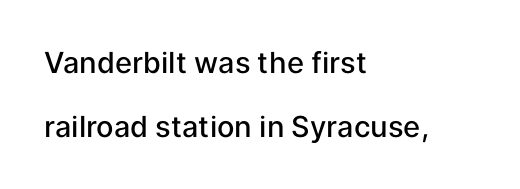
Q: Is the text bold? A: Semi-bold.
Q: Is the text italic (slanted)? A: No, it is upright.
Q: Is the typeface a serif or a sans-serif typeface? A: Sans-serif.
Q: Is the text underlined? A: No.
Q: How is the paragraph aligned? A: Left-aligned.
Q: Is the spacing between letters normal or unusually wide? A: Normal.
Q: Is the spacing between lines tight, normal or loose? A: Loose.
Q: Width (condensed, normal, or wide)? A: Normal.
Q: Stroke contrast? A: Low.
Q: x-height? A: Medium.
Q: Monospaced? A: No.
